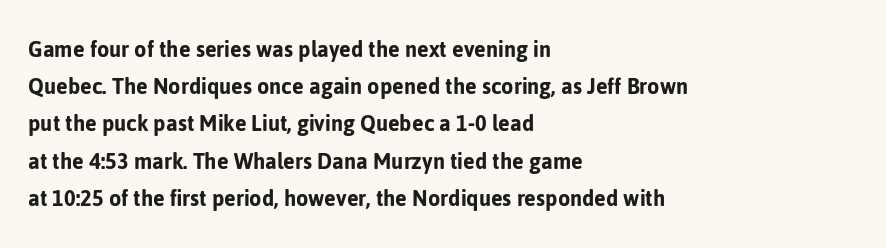
The image shows 25 px text type, upright; set left-aligned, normal line spacing (1.49x), normal letter spacing, not underlined.
